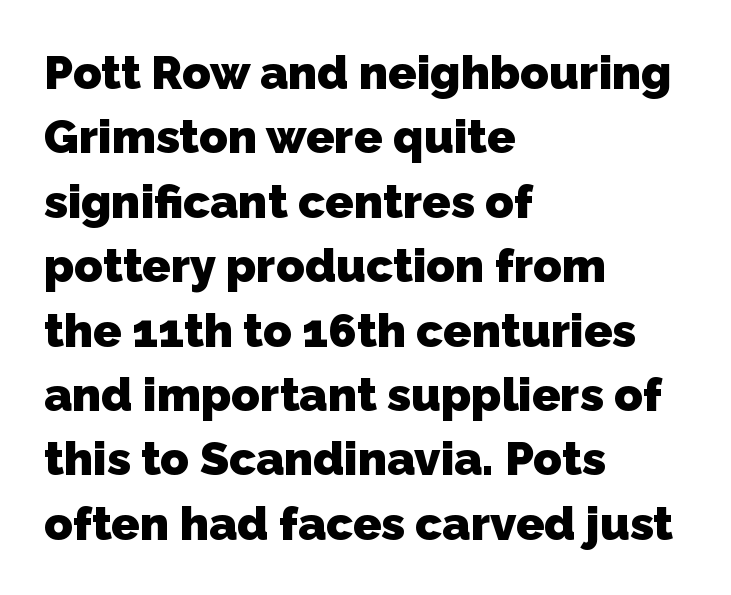
The image shows 47 px heavy sans-serif type; set left-aligned, normal line spacing (1.37x), normal letter spacing, not underlined; low stroke contrast and a medium x-height.
